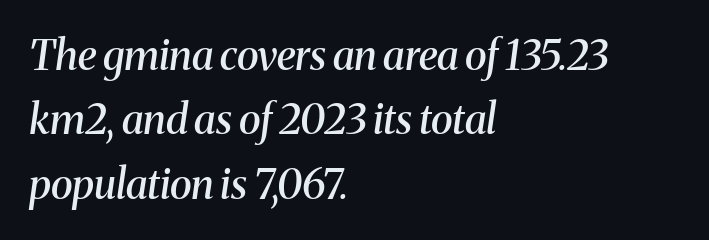
The image shows 41 px semibold serif type, italic (leaning right); set left-aligned, normal line spacing (1.57x), normal letter spacing, not underlined; medium stroke contrast and a medium x-height.
